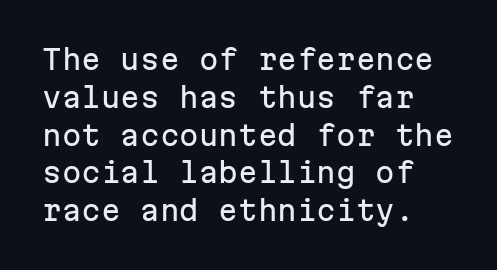
Q: Is the text italic (slanted)? A: No, it is upright.
Q: Is the typeface a serif or a sans-serif typeface? A: Sans-serif.
Q: Is the text underlined? A: No.
Q: Is the spacing between letters normal or unusually wide? A: Normal.
Q: Is the spacing between lines tight, normal or loose? A: Normal.
Q: Width (condensed, normal, or wide)? A: Normal.
Q: Stroke contrast? A: Low.
Q: x-height? A: Medium.
Q: Monospaced? A: Yes.
